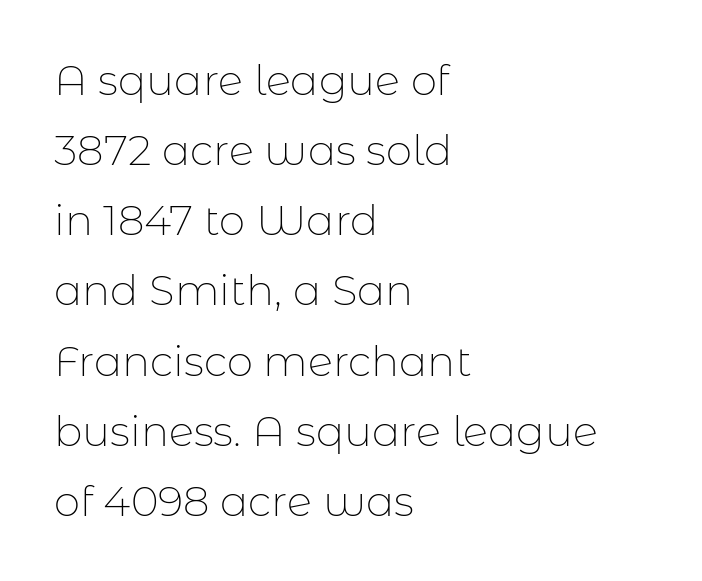
The image shows 42 px thin sans-serif type, upright; set left-aligned, normal line spacing (1.67x), normal letter spacing, not underlined; low stroke contrast and a medium x-height.
